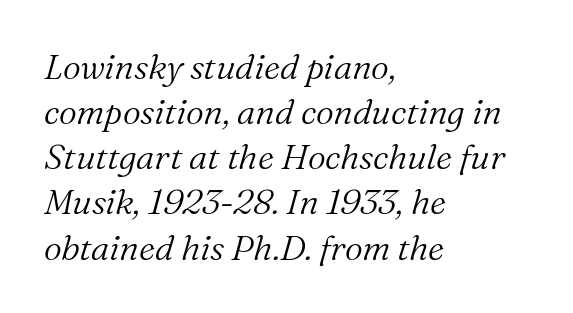
Q: Is the text bold? A: No.
Q: Is the text italic (slanted)? A: Yes, it leans right by about 16 degrees.
Q: Is the typeface a serif or a sans-serif typeface? A: Serif.
Q: Is the text underlined? A: No.
Q: How is the paragraph aligned? A: Left-aligned.
Q: Is the spacing between letters normal or unusually wide? A: Normal.
Q: Is the spacing between lines tight, normal or loose? A: Normal.
Q: Width (condensed, normal, or wide)? A: Normal.
Q: Stroke contrast? A: Medium.
Q: x-height? A: Medium.
Q: Monospaced? A: No.
